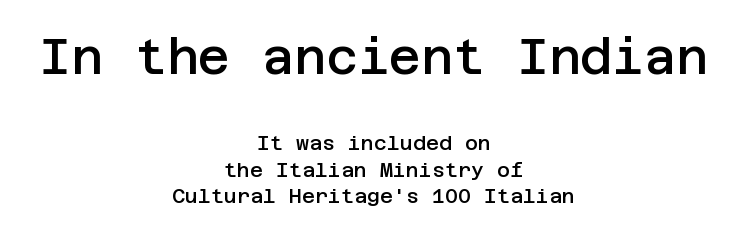
{"serif": "no", "italic": "no", "bold": "semi", "weight": "semibold", "width": "normal", "stroke_contrast": "low", "x_height": "large", "underline": "no", "align": "center", "line_spacing": "normal", "line_spacing_ratio": 1.31, "letter_spacing": "normal", "letter_spacing_em": 0.0, "larger_block": "first", "size_ratio": 2.45, "glyph_px": 49}
